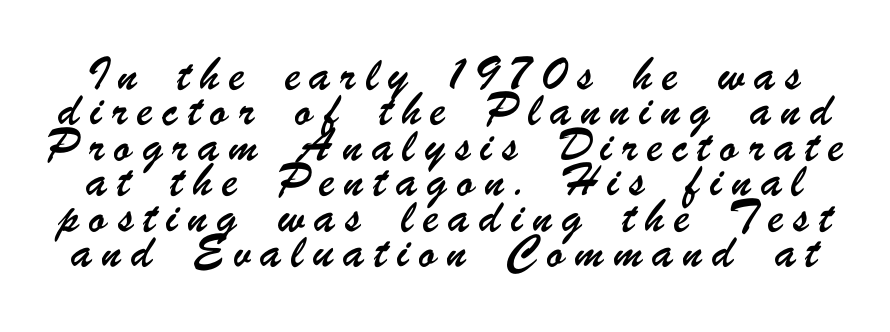
Leading matches the norm, producing a regular column. This rendering widens character spacing well past its baseline value. Descenders hang freely into open space.
